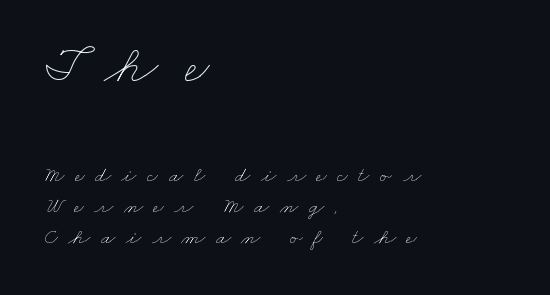
Caption: face not bold, strokes unweighted. Clear beneath every line of the passage. The lines sit at an ordinary, default distance from one another. A typesetter would call this proportional, since set widths differ per character. Typeset ragged right — the left edge is the straight one.
